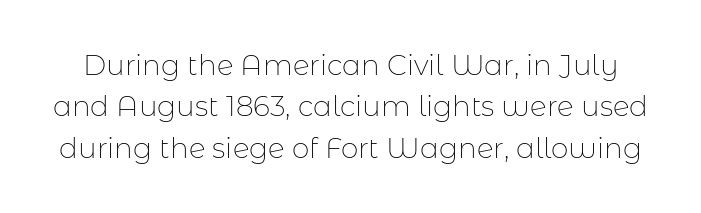
Q: Is the text bold? A: No.
Q: Is the text italic (slanted)? A: No, it is upright.
Q: Is the typeface a serif or a sans-serif typeface? A: Sans-serif.
Q: Is the text underlined? A: No.
Q: Is the spacing between letters normal or unusually wide? A: Normal.
Q: Is the spacing between lines tight, normal or loose? A: Normal.
Q: Width (condensed, normal, or wide)? A: Normal.
Q: Stroke contrast? A: Low.
Q: x-height? A: Medium.
Q: Monospaced? A: No.
